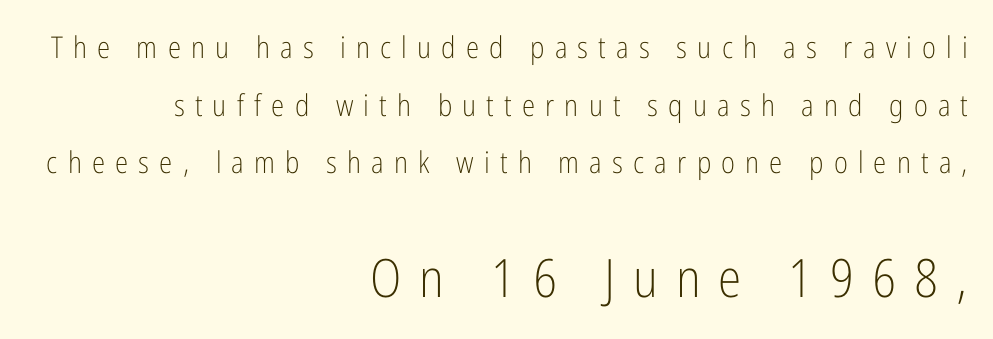
{"serif": "no", "italic": "no", "bold": "no", "weight": "light", "width": "condensed", "stroke_contrast": "low", "x_height": "medium", "monospaced": "no", "underline": "no", "align": "right", "line_spacing": "loose", "line_spacing_ratio": 1.92, "letter_spacing": "wide", "letter_spacing_em": 0.34, "larger_block": "second", "size_ratio": 1.77, "glyph_px": 53}
